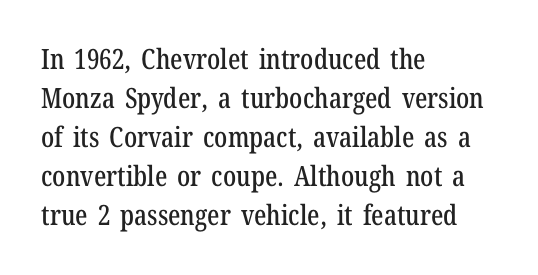
A student would call this left alignment; a typographer would say flush left, rag right. Descenders are the only things crossing below the line. Do the letters lean? They stand straight. Is there much room between lines? A standard amount, neither cramped nor airy.
